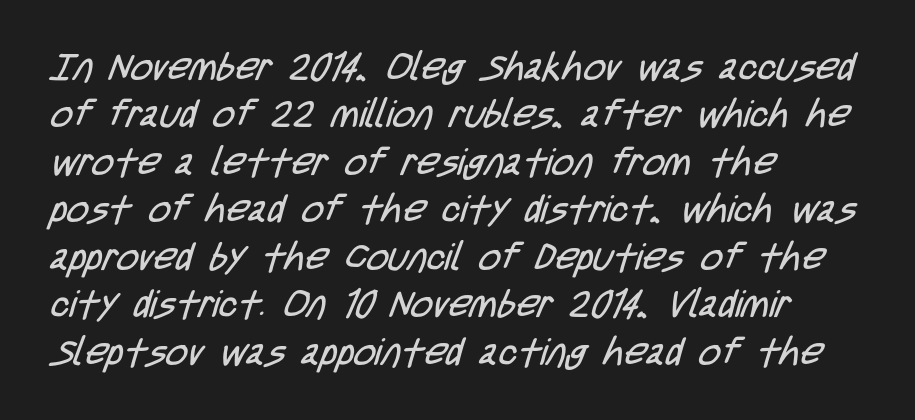
Q: Is the text bold? A: No.
Q: Is the typeface a serif or a sans-serif typeface? A: Sans-serif.
Q: Is the text underlined? A: No.
Q: How is the paragraph aligned? A: Left-aligned.
Q: Is the spacing between letters normal or unusually wide? A: Normal.
Q: Is the spacing between lines tight, normal or loose? A: Normal.
Q: Width (condensed, normal, or wide)? A: Condensed.
Q: Stroke contrast? A: Low.
Q: x-height? A: Large.
Q: Monospaced? A: No.
